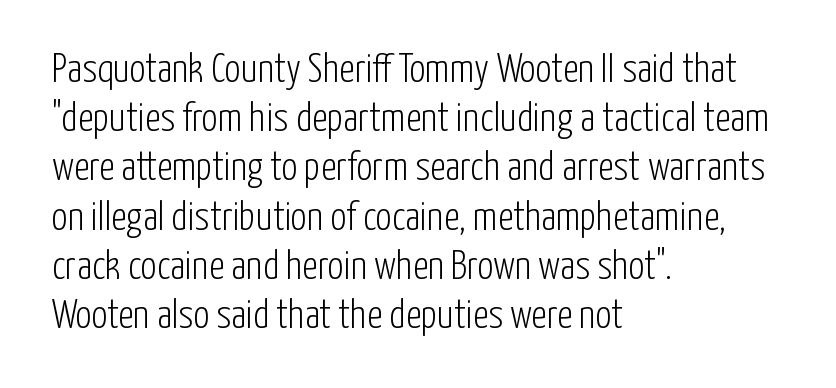
The image shows 40 px light, condensed sans-serif type, upright; set left-aligned, line spacing 1.23x, normal letter spacing, not underlined; low stroke contrast and a medium x-height.
